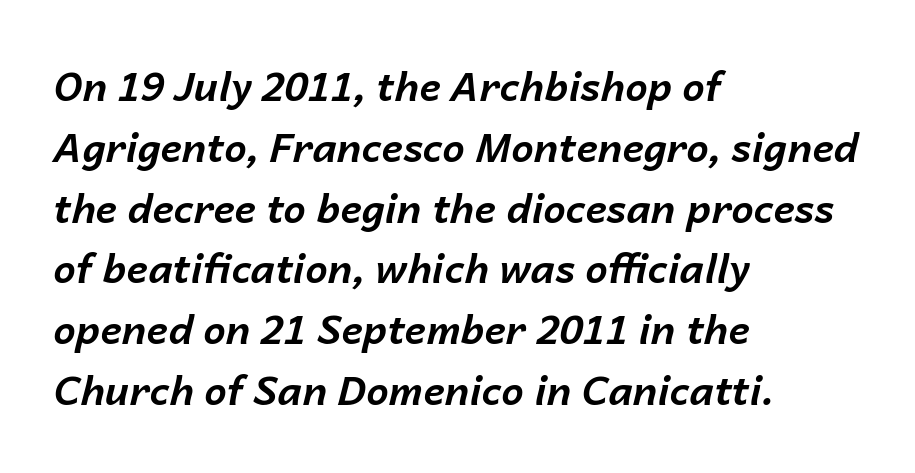
Q: Is the text bold? A: Yes.
Q: Is the text italic (slanted)? A: Yes, it leans right by about 14 degrees.
Q: Is the text underlined? A: No.
Q: How is the paragraph aligned? A: Left-aligned.
Q: Is the spacing between letters normal or unusually wide? A: Normal.
Q: Is the spacing between lines tight, normal or loose? A: Normal.
Q: Width (condensed, normal, or wide)? A: Normal.
Q: Stroke contrast? A: Low.
Q: x-height? A: Medium.
Q: Monospaced? A: No.
